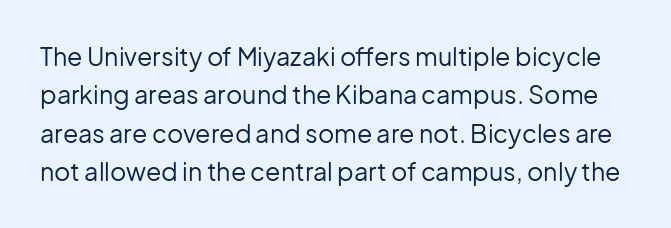
Q: Is the text bold? A: No.
Q: Is the text italic (slanted)? A: No, it is upright.
Q: Is the text underlined? A: No.
Q: Is the spacing between letters normal or unusually wide? A: Normal.
Q: Is the spacing between lines tight, normal or loose? A: Normal.
